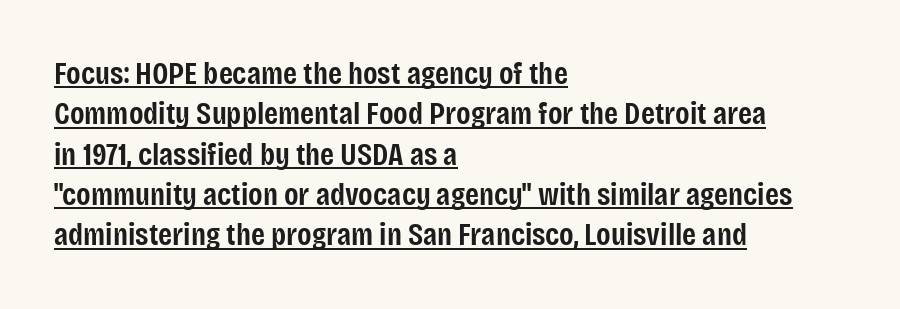
The image shows 32 px semibold, condensed sans-serif type, upright; set left-aligned, normal line spacing (1.26x), normal letter spacing, underlined; low stroke contrast and a large x-height.
